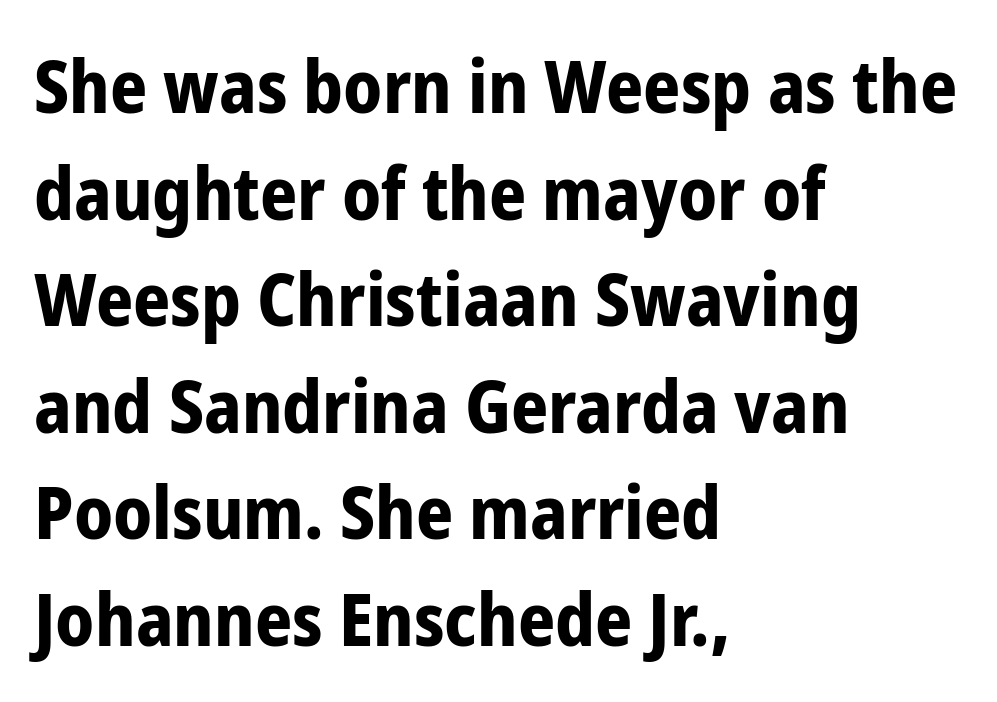
Each letter keeps its own natural width here, so spacing adapts to shape. If you drew a line through each stem, it would be perfectly vertical. Words appear dense and cohesive because spacing is normal. Leading: standard.
